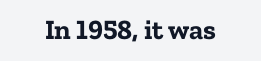
{"serif": "yes", "italic": "no", "bold": "yes", "weight": "bold", "width": "normal", "stroke_contrast": "low", "x_height": "medium", "monospaced": "no", "underline": "no", "align": "center", "letter_spacing": "normal", "letter_spacing_em": 0.0, "glyph_px": 28}
